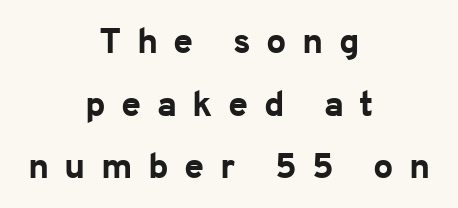
Q: Is the text bold? A: Yes.
Q: Is the text italic (slanted)? A: No, it is upright.
Q: Is the typeface a serif or a sans-serif typeface? A: Sans-serif.
Q: Is the text underlined? A: No.
Q: How is the paragraph aligned? A: Centered.
Q: Is the spacing between letters normal or unusually wide? A: Unusually wide.
Q: Width (condensed, normal, or wide)? A: Normal.
Q: Stroke contrast? A: Low.
Q: x-height? A: Medium.
Q: Monospaced? A: No.
